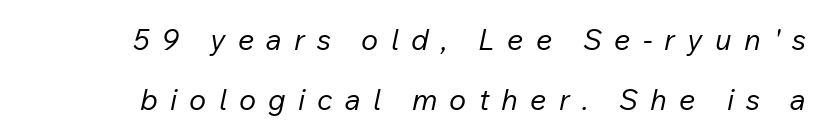
Q: Is the text bold? A: No.
Q: Is the text italic (slanted)? A: Yes, it leans right by about 12 degrees.
Q: Is the text underlined? A: No.
Q: Is the spacing between letters normal or unusually wide? A: Unusually wide.
Q: Is the spacing between lines tight, normal or loose? A: Loose.
Q: Width (condensed, normal, or wide)? A: Normal.
Q: Stroke contrast? A: Low.
Q: x-height? A: Medium.
Q: Monospaced? A: No.
